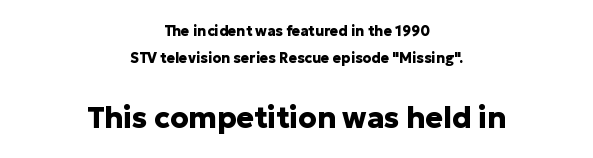
Q: Is the text bold? A: Yes.
Q: Is the text italic (slanted)? A: No, it is upright.
Q: Is the typeface a serif or a sans-serif typeface? A: Sans-serif.
Q: Is the text underlined? A: No.
Q: How is the paragraph aligned? A: Centered.
Q: Is the spacing between letters normal or unusually wide? A: Normal.
Q: Is the spacing between lines tight, normal or loose? A: Loose.
Q: Which block of text is set in a larger size, the first (top) or the second (bottom)? A: The second (bottom) one.
Q: Width (condensed, normal, or wide)? A: Normal.
Q: Stroke contrast? A: Low.
Q: x-height? A: Medium.
Q: Monospaced? A: No.
